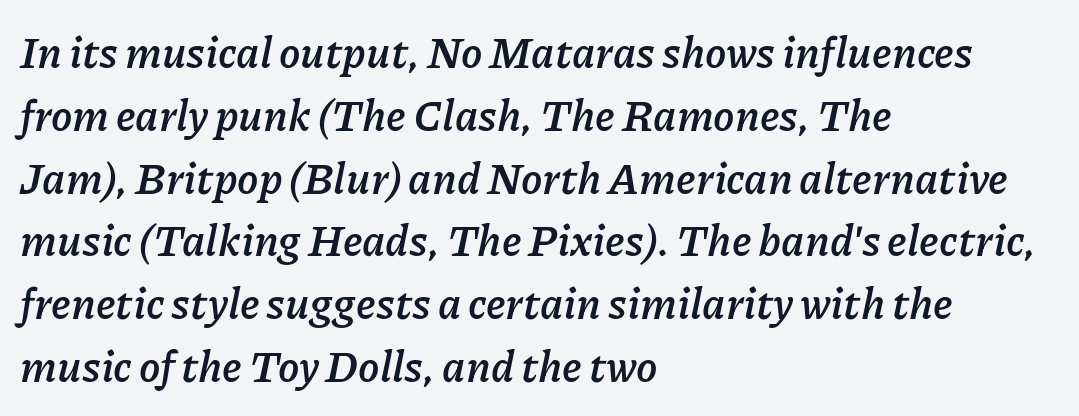
Standard letterfit; no display-style spreading of the glyphs. The passage shown is typed in a proportional face where columns would drift. The lettering tilts uniformly, giving the passage an italic look. This sample is left-justified, so line endings fall wherever the words run out. The line-height multiplier appears to be the usual default.
